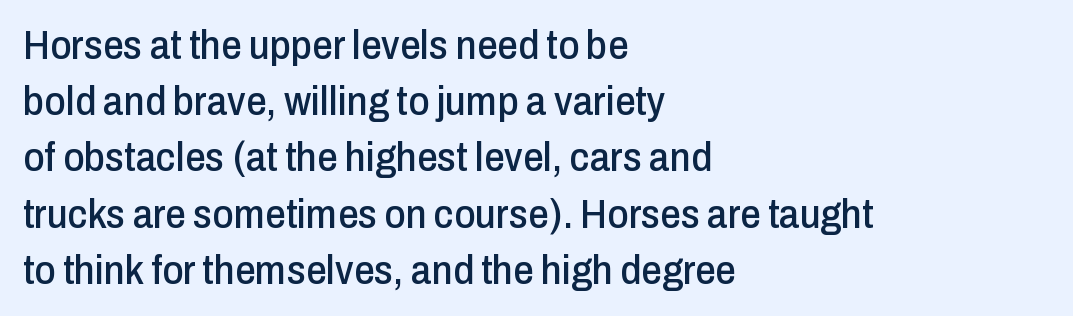
Q: Is the text italic (slanted)? A: No, it is upright.
Q: Is the typeface a serif or a sans-serif typeface? A: Sans-serif.
Q: Is the text underlined? A: No.
Q: How is the paragraph aligned? A: Left-aligned.
Q: Is the spacing between letters normal or unusually wide? A: Normal.
Q: Is the spacing between lines tight, normal or loose? A: Normal.
Q: Width (condensed, normal, or wide)? A: Condensed.
Q: Stroke contrast? A: Low.
Q: x-height? A: Medium.
Q: Monospaced? A: No.
